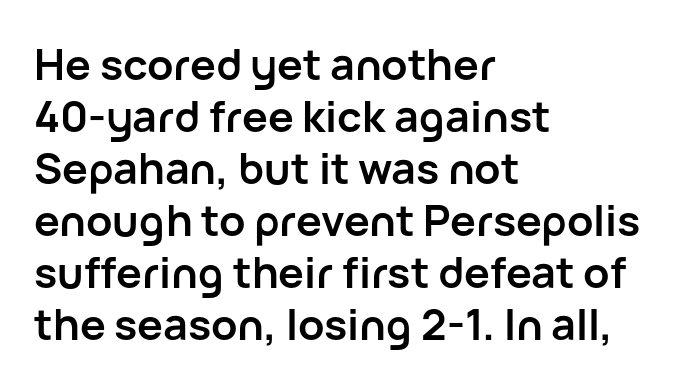
Q: Is the text bold? A: Yes.
Q: Is the text italic (slanted)? A: No, it is upright.
Q: Is the typeface a serif or a sans-serif typeface? A: Sans-serif.
Q: Is the text underlined? A: No.
Q: How is the paragraph aligned? A: Left-aligned.
Q: Is the spacing between letters normal or unusually wide? A: Normal.
Q: Width (condensed, normal, or wide)? A: Normal.
Q: Stroke contrast? A: Low.
Q: x-height? A: Medium.
Q: Monospaced? A: No.
